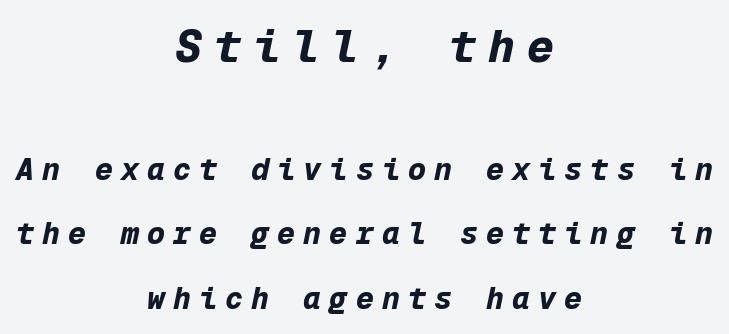
{"italic": "yes", "lean": "right", "slant_degrees": 12, "bold": "yes", "weight": "bold", "width": "normal", "stroke_contrast": "low", "x_height": "medium", "monospaced": "yes", "underline": "no", "align": "center", "line_spacing": "loose", "line_spacing_ratio": 2.15, "letter_spacing": "wide", "letter_spacing_em": 0.27, "larger_block": "first", "size_ratio": 1.5, "glyph_px": 45}
